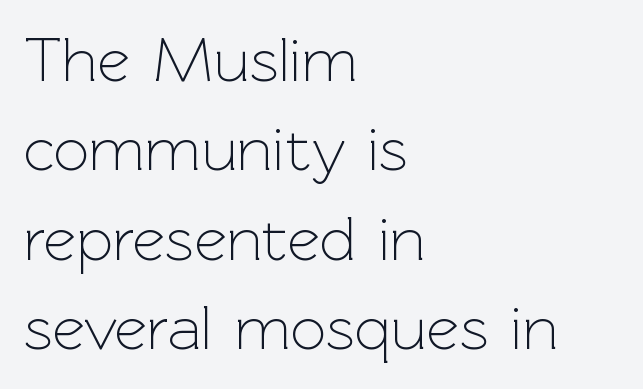
Alignment: flush left. Bold? No — there's no thickening of the strokes. The space beneath each line is pristine and unruled. The passage shown stacks its lines at a standard gap. Ordinary non-slanted type is in use. No feet cap the strokes, marking this as sans-serif type.
